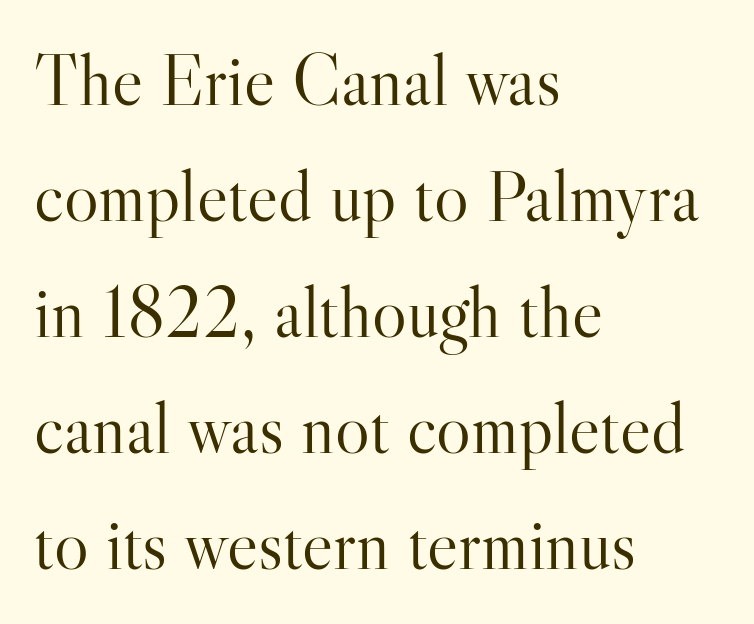
Q: Is the text bold? A: No.
Q: Is the text italic (slanted)? A: No, it is upright.
Q: Is the typeface a serif or a sans-serif typeface? A: Serif.
Q: Is the text underlined? A: No.
Q: How is the paragraph aligned? A: Left-aligned.
Q: Is the spacing between letters normal or unusually wide? A: Normal.
Q: Is the spacing between lines tight, normal or loose? A: Normal.
Q: Width (condensed, normal, or wide)? A: Normal.
Q: Stroke contrast? A: High.
Q: x-height? A: Small.
Q: Monospaced? A: No.
